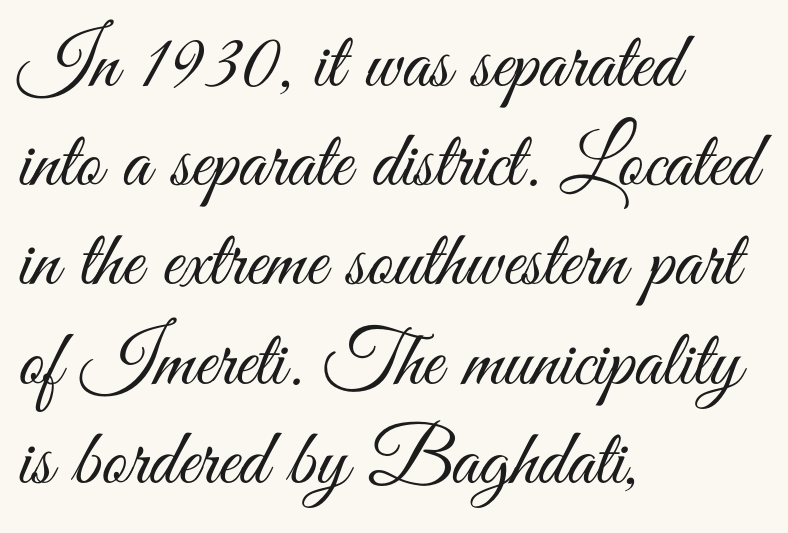
{"serif": "no", "bold": "no", "weight": "light", "width": "condensed", "stroke_contrast": "medium", "x_height": "small", "monospaced": "no", "underline": "no", "align": "left", "line_spacing_ratio": 1.24, "letter_spacing": "normal", "letter_spacing_em": 0.0, "glyph_px": 80}
